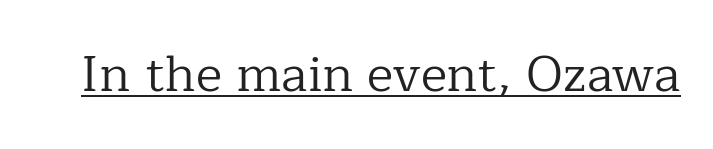
Q: Is the text bold? A: No.
Q: Is the text italic (slanted)? A: No, it is upright.
Q: Is the typeface a serif or a sans-serif typeface? A: Serif.
Q: Is the text underlined? A: Yes.
Q: Is the spacing between letters normal or unusually wide? A: Normal.
Q: Width (condensed, normal, or wide)? A: Normal.
Q: Stroke contrast? A: Low.
Q: x-height? A: Medium.
Q: Monospaced? A: No.
